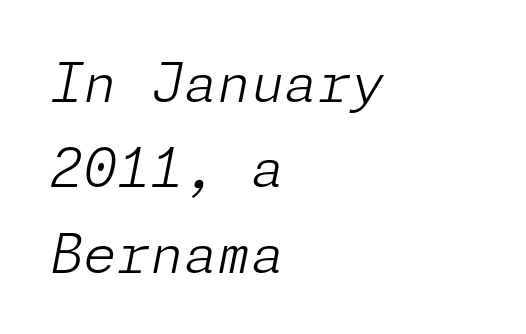
Q: Is the text bold? A: No.
Q: Is the text italic (slanted)? A: Yes, it leans right by about 11 degrees.
Q: Is the text underlined? A: No.
Q: How is the paragraph aligned? A: Left-aligned.
Q: Is the spacing between letters normal or unusually wide? A: Normal.
Q: Is the spacing between lines tight, normal or loose? A: Normal.
Q: Width (condensed, normal, or wide)? A: Normal.
Q: Stroke contrast? A: Low.
Q: x-height? A: Medium.
